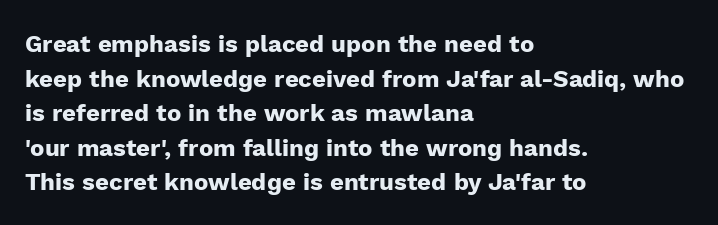
The image shows 24 px bold type, upright; set left-aligned, normal line spacing (1.44x), normal letter spacing, not underlined.
